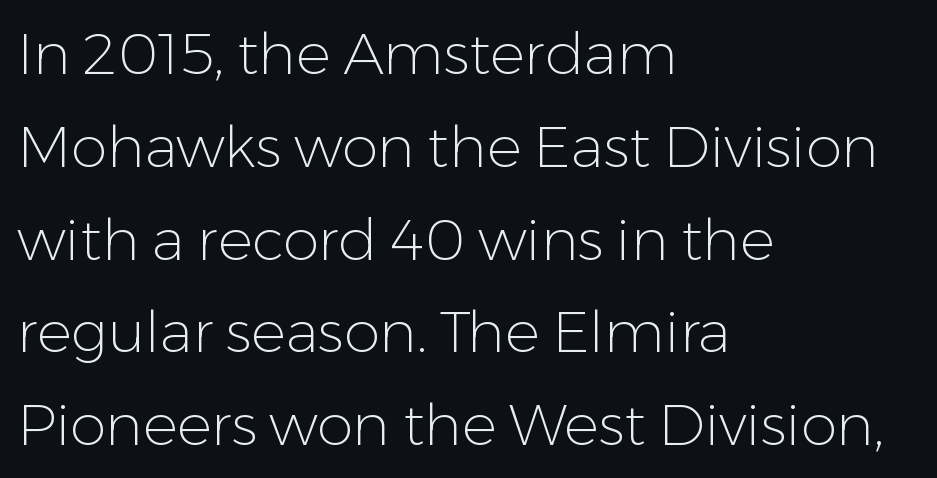
Q: Is the text bold? A: No.
Q: Is the text italic (slanted)? A: No, it is upright.
Q: Is the typeface a serif or a sans-serif typeface? A: Sans-serif.
Q: Is the text underlined? A: No.
Q: How is the paragraph aligned? A: Left-aligned.
Q: Is the spacing between letters normal or unusually wide? A: Normal.
Q: Is the spacing between lines tight, normal or loose? A: Normal.
Q: Width (condensed, normal, or wide)? A: Normal.
Q: Stroke contrast? A: Low.
Q: x-height? A: Medium.
Q: Monospaced? A: No.
